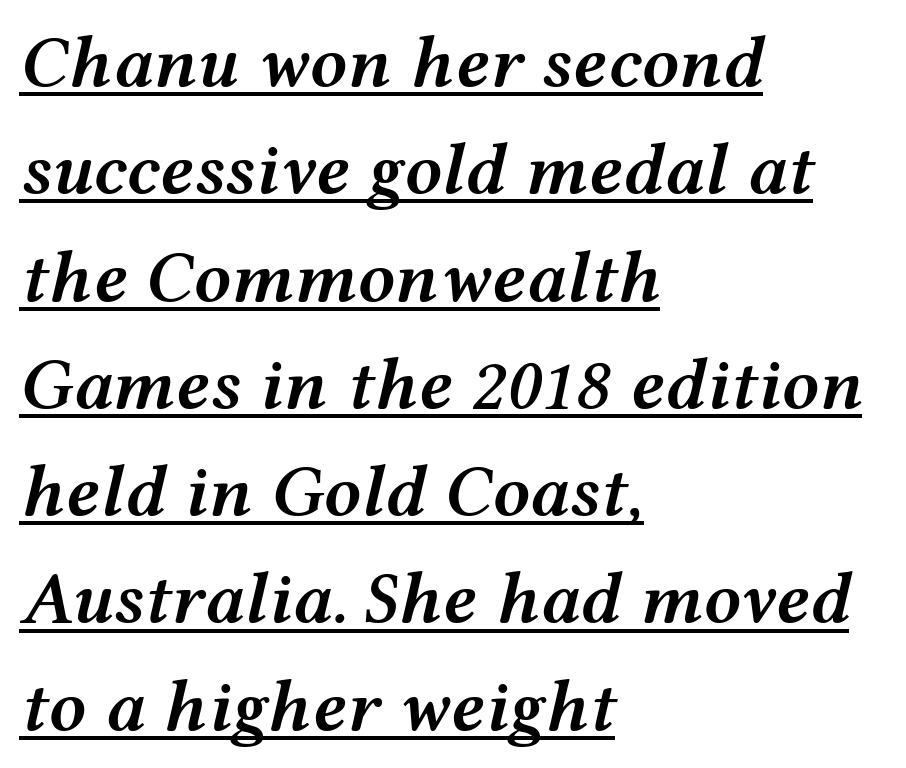
{"italic": "yes", "lean": "right", "slant_degrees": 12, "bold": "semi", "weight": "semibold", "width": "wide", "stroke_contrast": "medium", "x_height": "medium", "monospaced": "no", "underline": "yes", "align": "left", "line_spacing": "normal", "line_spacing_ratio": 1.45, "letter_spacing": "normal", "letter_spacing_em": 0.0, "glyph_px": 74}
